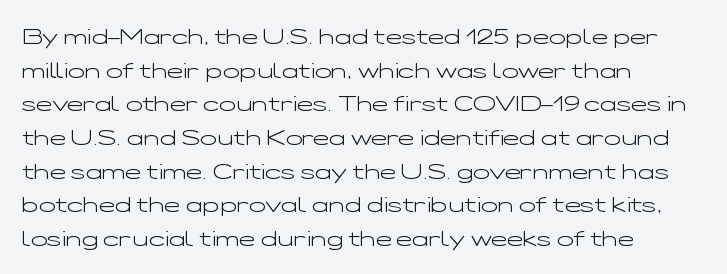
{"italic": "no", "bold": "no", "underline": "no", "align": "left", "line_spacing": "normal", "line_spacing_ratio": 1.53, "letter_spacing": "normal", "letter_spacing_em": 0.0, "glyph_px": 22}
